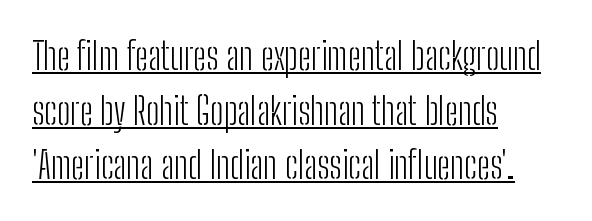
{"serif": "no", "italic": "no", "bold": "no", "weight": "light", "width": "condensed", "stroke_contrast": "low", "x_height": "medium", "monospaced": "no", "underline": "yes", "align": "left", "line_spacing": "normal", "line_spacing_ratio": 1.44, "letter_spacing": "normal", "letter_spacing_em": 0.0, "glyph_px": 38}
